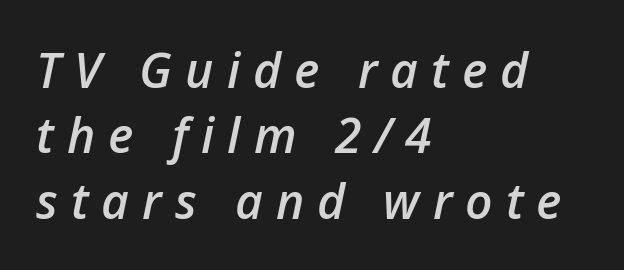
{"italic": "yes", "lean": "right", "slant_degrees": 12, "bold": "semi", "weight": "semibold", "width": "normal", "stroke_contrast": "low", "x_height": "medium", "monospaced": "no", "underline": "no", "align": "left", "line_spacing": "normal", "line_spacing_ratio": 1.36, "letter_spacing": "wide", "letter_spacing_em": 0.27, "glyph_px": 48}
